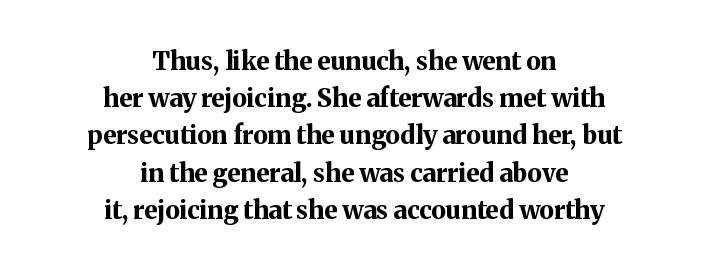
Q: Is the text bold? A: Yes.
Q: Is the text italic (slanted)? A: No, it is upright.
Q: Is the text underlined? A: No.
Q: How is the paragraph aligned? A: Centered.
Q: Is the spacing between letters normal or unusually wide? A: Normal.
Q: Is the spacing between lines tight, normal or loose? A: Normal.
